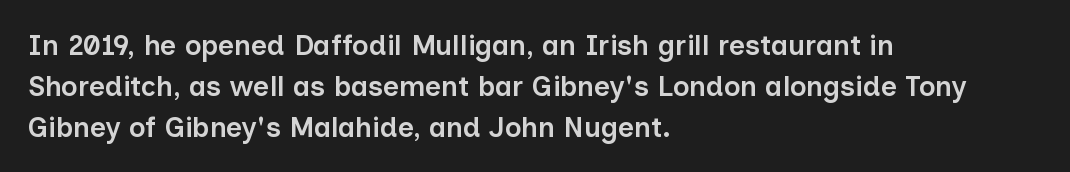
Bold? Not quite — semibold, heavier than regular but stopping short. This rendering features lettering with no underline. How are the letters spaced? Ordinarily, with no added tracking. Leading matches the norm, producing a regular column. You could not count columns in this text — the font is proportionally spaced. These lines are set flush left with a ragged right edge.
